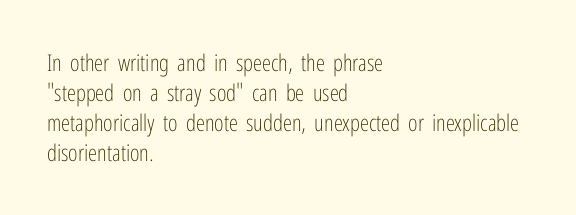
The image shows 23 px text type, upright; set left-aligned, normal line spacing (1.3x), normal letter spacing, not underlined.
